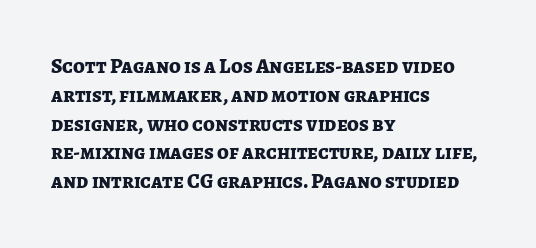
The image shows 21 px bold type, upright; set left-aligned, normal line spacing (1.37x), normal letter spacing, not underlined.
